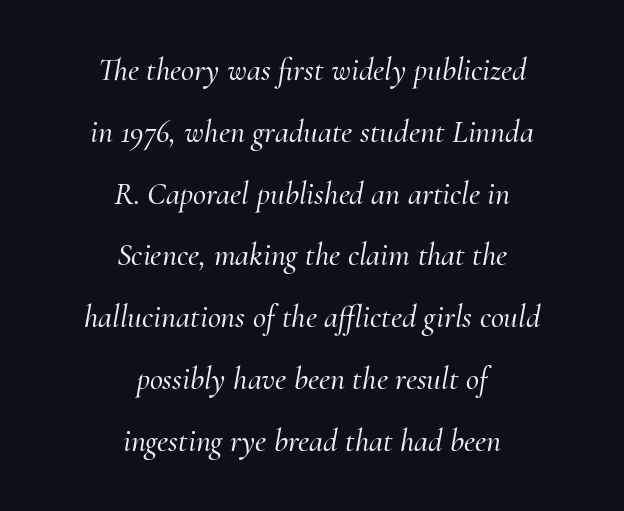
Q: Is the text italic (slanted)? A: Yes, it leans right by about 10 degrees.
Q: Is the typeface a serif or a sans-serif typeface? A: Serif.
Q: Is the text underlined? A: No.
Q: How is the paragraph aligned? A: Centered.
Q: Is the spacing between letters normal or unusually wide? A: Normal.
Q: Is the spacing between lines tight, normal or loose? A: Loose.
Q: Width (condensed, normal, or wide)? A: Normal.
Q: Stroke contrast? A: Medium.
Q: x-height? A: Small.
Q: Monospaced? A: No.
